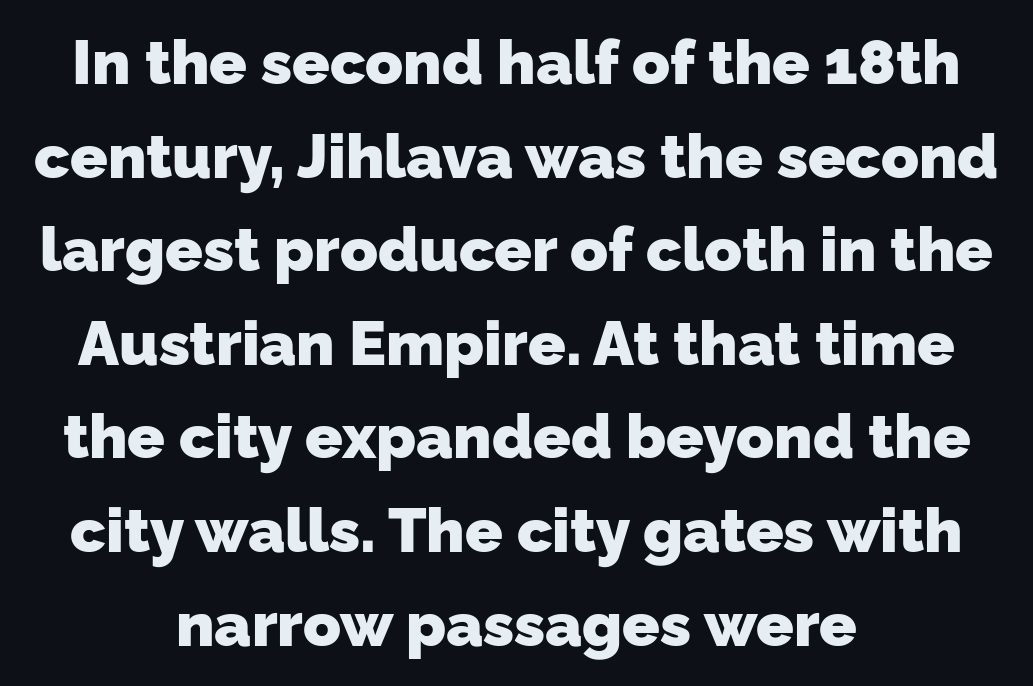
The letters advance in unequal steps, a hallmark of proportional type. The passage shown is typeset with a sans-serif family. The string is rendered with underlining switched off. A typesetter would call this zero additional tracking.
